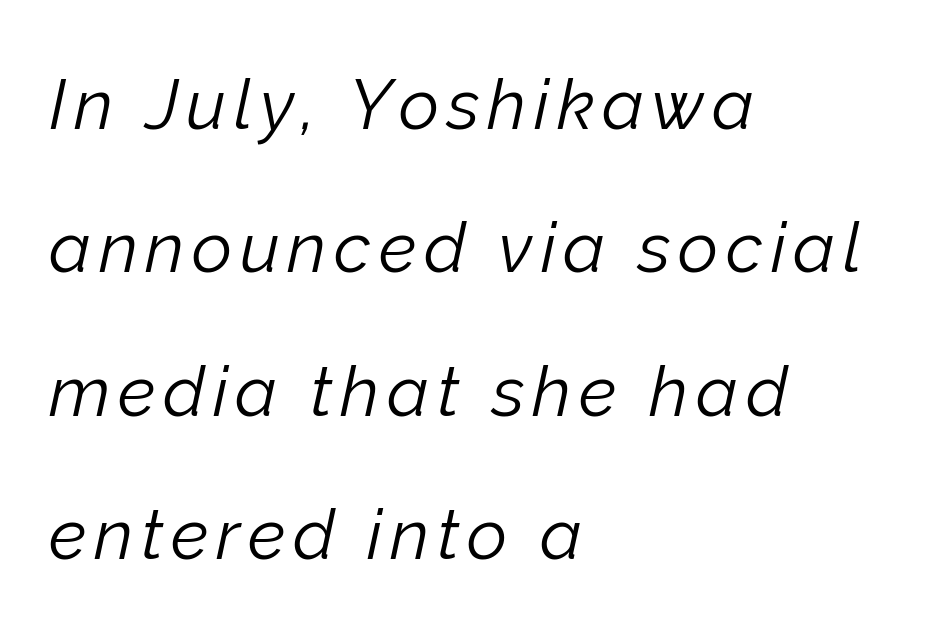
Descender tails drop into unmarked territory. This sample uses an oblique cut, with every glyph tilted off the vertical. This reads as an unemphasized weight, regular at the heaviest. The passage shown is typed in a proportional face where columns would drift.
